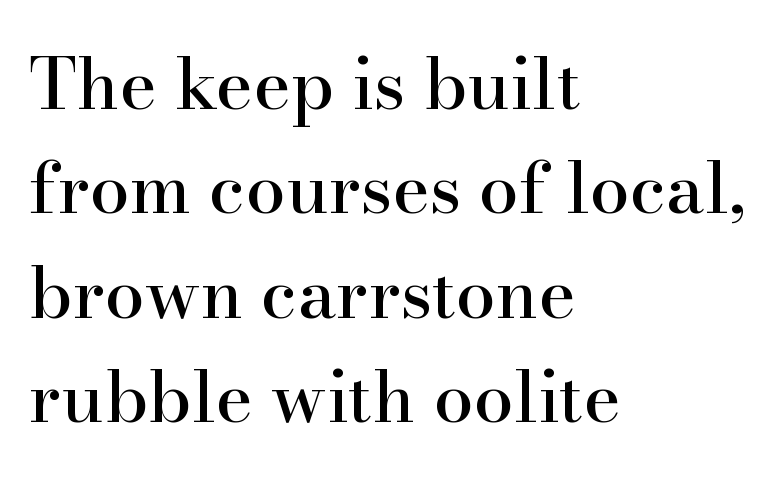
Q: Is the text italic (slanted)? A: No, it is upright.
Q: Is the typeface a serif or a sans-serif typeface? A: Serif.
Q: Is the text underlined? A: No.
Q: How is the paragraph aligned? A: Left-aligned.
Q: Is the spacing between letters normal or unusually wide? A: Normal.
Q: Is the spacing between lines tight, normal or loose? A: Normal.
Q: Width (condensed, normal, or wide)? A: Normal.
Q: Stroke contrast? A: High.
Q: x-height? A: Small.
Q: Monospaced? A: No.
